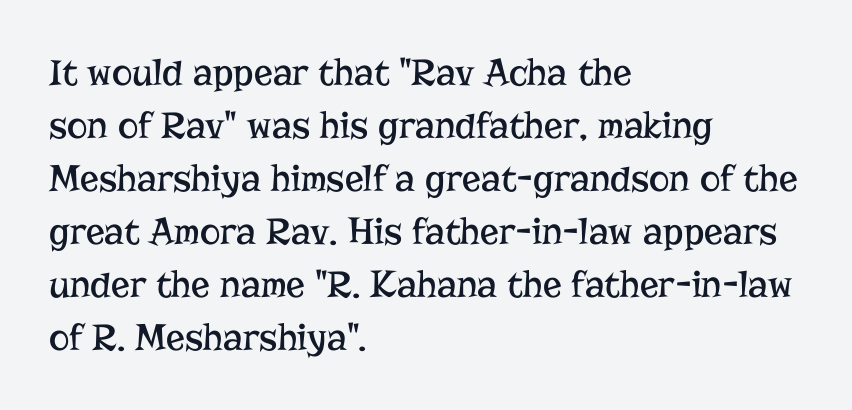
You can tell it's not italic because the verticals are truly vertical. These lines stack with their left ends in a neat column. Do the characters align in a grid? No, the font is proportional. Look at the bottom of the vertical strokes: they flare into serifs here. Students, note that the glyphs here touch the page at normal intervals.
